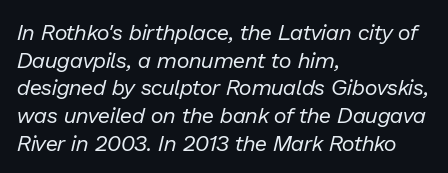
{"italic": "yes", "lean": "right", "slant_degrees": 13, "bold": "no", "underline": "no", "align": "left", "line_spacing": "normal", "line_spacing_ratio": 1.26, "letter_spacing": "normal", "letter_spacing_em": 0.0, "glyph_px": 22}
